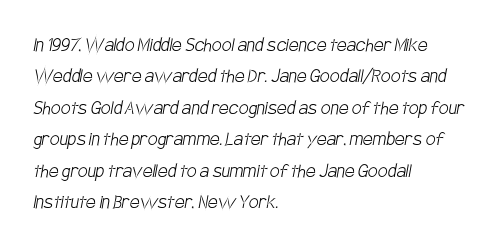
The image shows 22 px text type; set left-aligned, normal line spacing (1.43x), normal letter spacing, not underlined.
